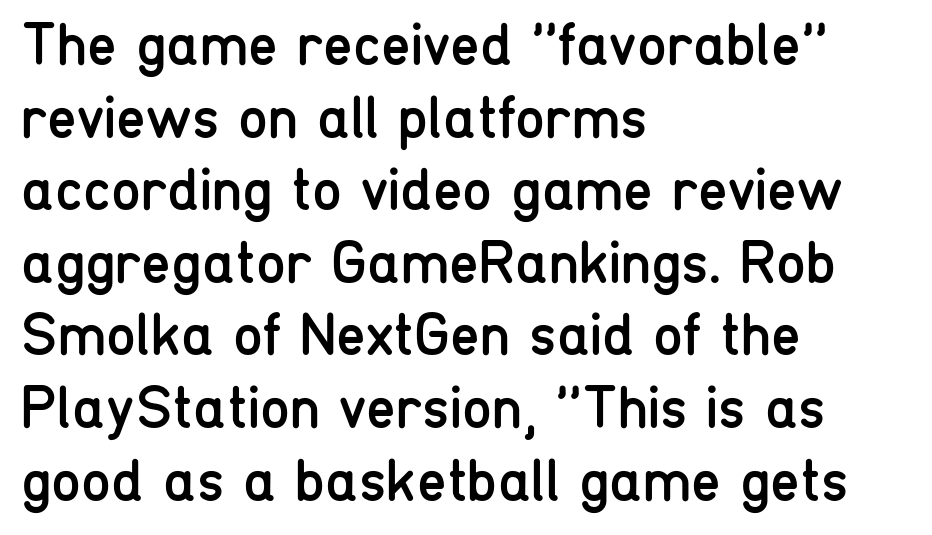
Here the designer chose a conventional face with non-uniform glyph widths. The letters stand straight up with perfectly vertical stems. This rendering employs a face without finishing strokes, i.e., a sans-serif. Letters have the restrained weight of plain body copy at most.
